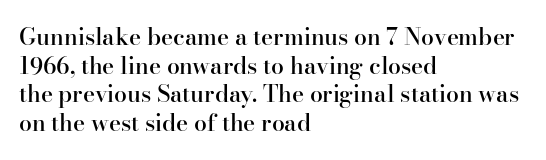
The image shows 23 px text type, upright; set left-aligned, line spacing 1.24x, normal letter spacing, not underlined.
